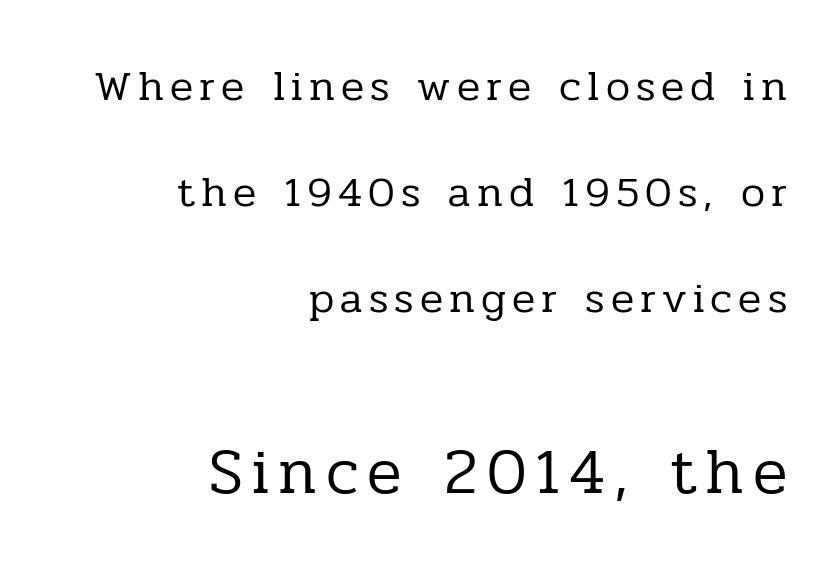
The image shows 64 px regular-weight serif type, upright; set right-aligned, loose line spacing (2.47x), not underlined; the second (bottom) block is 1.49x larger; low stroke contrast and a medium x-height.
